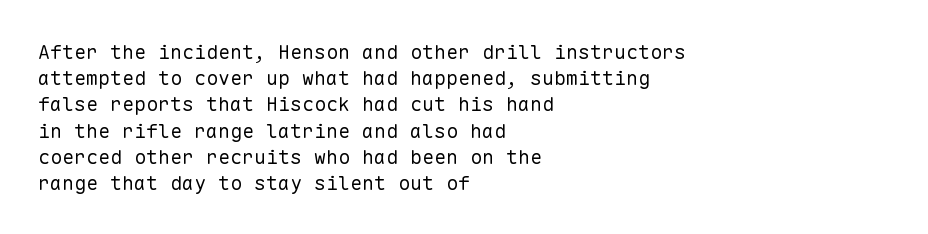
{"italic": "no", "bold": "no", "underline": "no", "align": "left", "line_spacing": "normal", "line_spacing_ratio": 1.31, "letter_spacing": "normal", "letter_spacing_em": 0.0, "glyph_px": 20}
